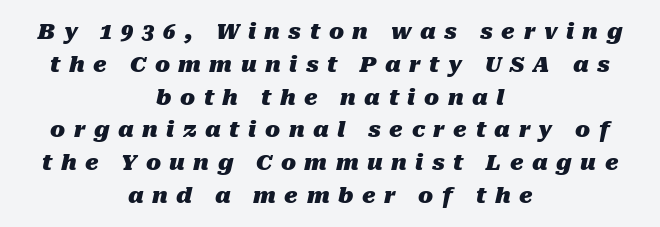
{"italic": "yes", "lean": "right", "slant_degrees": 10, "bold": "yes", "underline": "no", "align": "center", "line_spacing": "normal", "line_spacing_ratio": 1.49, "letter_spacing": "wide", "letter_spacing_em": 0.39, "glyph_px": 22}
